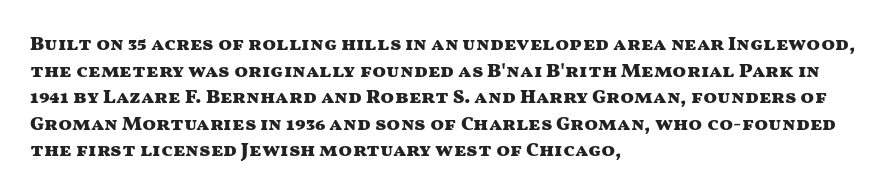
{"italic": "no", "bold": "yes", "underline": "no", "align": "left", "line_spacing": "normal", "line_spacing_ratio": 1.33, "letter_spacing": "normal", "letter_spacing_em": 0.0, "glyph_px": 20}
